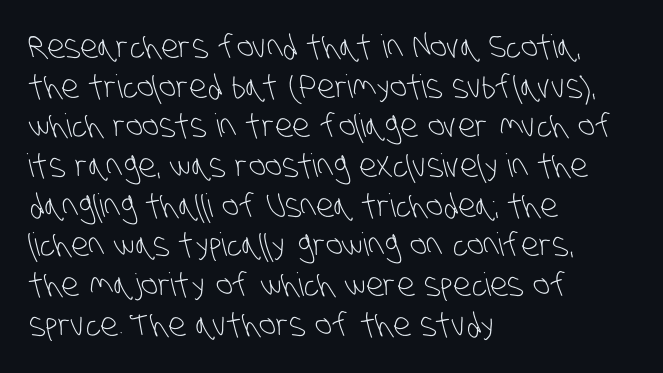
{"serif": "no", "bold": "no", "weight": "light", "width": "condensed", "stroke_contrast": "low", "x_height": "large", "monospaced": "no", "underline": "no", "align": "left", "line_spacing_ratio": 1.24, "letter_spacing": "normal", "letter_spacing_em": 0.0, "glyph_px": 32}
